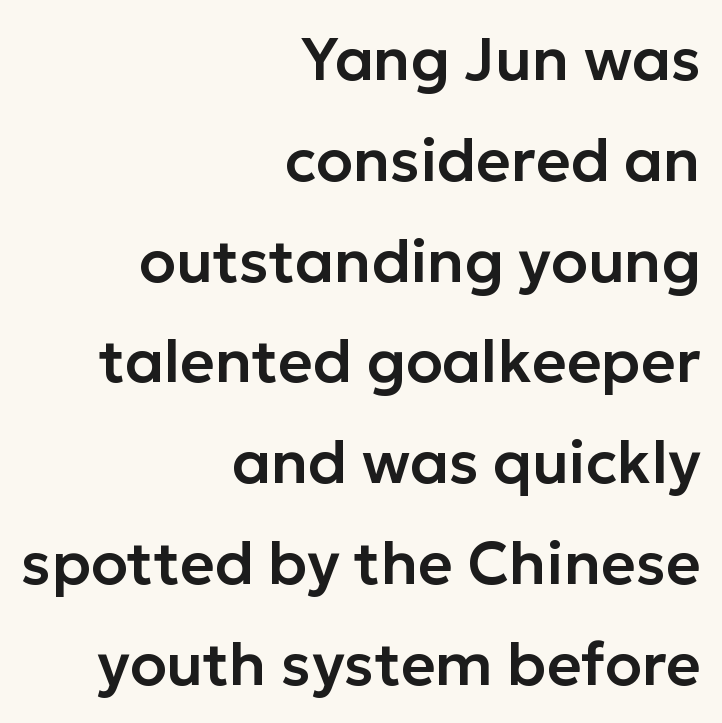
The face used here is proportionally spaced, like ordinary book or web type. This sample uses an upright cut, with every glyph sitting square on the baseline. Type without underlining. Line ends are locked; line starts wander. Normally led — the rows are evenly, conventionally spaced. Nope, no serifs anywhere on these letters.
